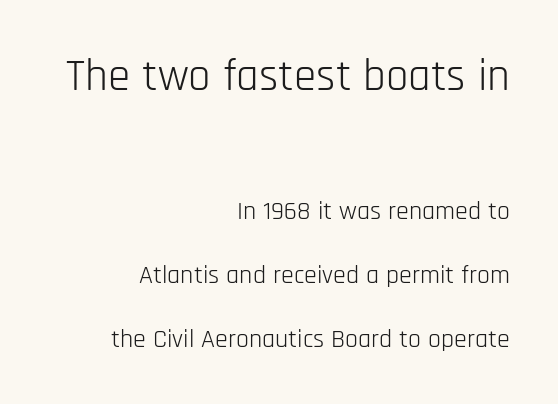
{"serif": "no", "italic": "no", "bold": "no", "weight": "light", "width": "condensed", "stroke_contrast": "low", "x_height": "large", "monospaced": "no", "underline": "no", "align": "right", "line_spacing": "loose", "line_spacing_ratio": 2.45, "letter_spacing": "normal", "letter_spacing_em": 0.0, "larger_block": "first", "size_ratio": 1.73, "glyph_px": 45}
